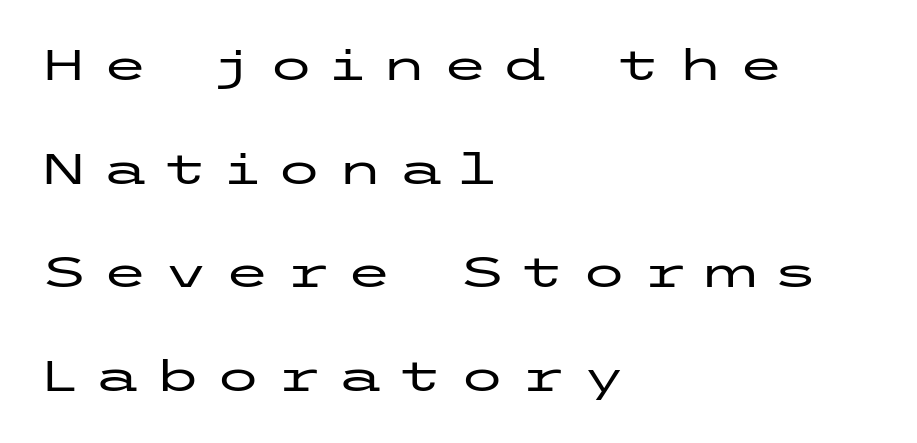
Q: Is the text italic (slanted)? A: No, it is upright.
Q: Is the typeface a serif or a sans-serif typeface? A: Sans-serif.
Q: Is the text underlined? A: No.
Q: How is the paragraph aligned? A: Left-aligned.
Q: Is the spacing between letters normal or unusually wide? A: Unusually wide.
Q: Is the spacing between lines tight, normal or loose? A: Loose.
Q: Width (condensed, normal, or wide)? A: Wide.
Q: Stroke contrast? A: Low.
Q: x-height? A: Medium.
